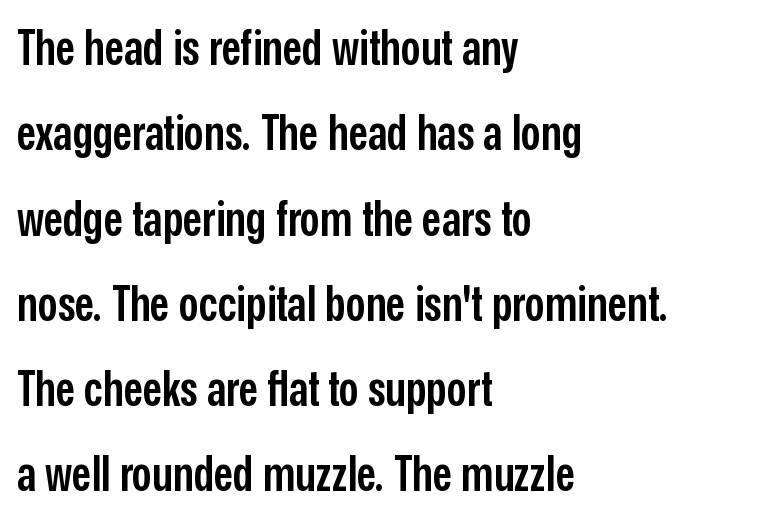
The image shows 49 px semibold, condensed sans-serif type, upright; set left-aligned, line spacing 1.74x, normal letter spacing, not underlined; low stroke contrast and a medium x-height.
